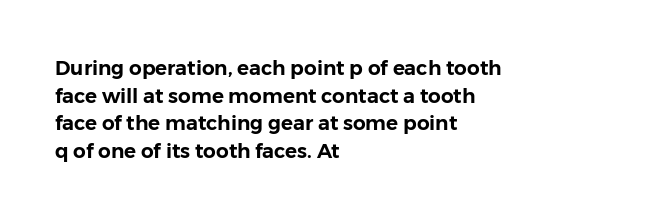
The block of text has a typical density, with ordinary space between rows. The letters stand straight up with perfectly vertical stems. Line starts are locked; line ends wander. Between one letter and the next there's only the usual sliver of space. Type without underlining.
